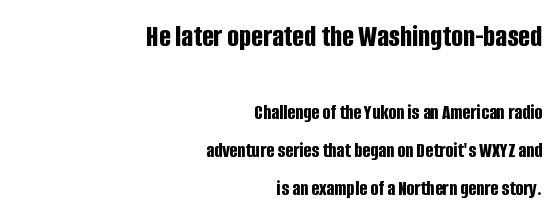
There is no visible air inserted between adjacent glyphs. The glyphs are unaccompanied by any horizontal stroke below them. This rendering employs a face without finishing strokes, i.e., a sans-serif. The ragged edge is on the left, which tells us the setting is flush right. Notice how thick the strokes are: this is what a full bold looks like. Larger block? The one above; the one below is distinctly smaller.
